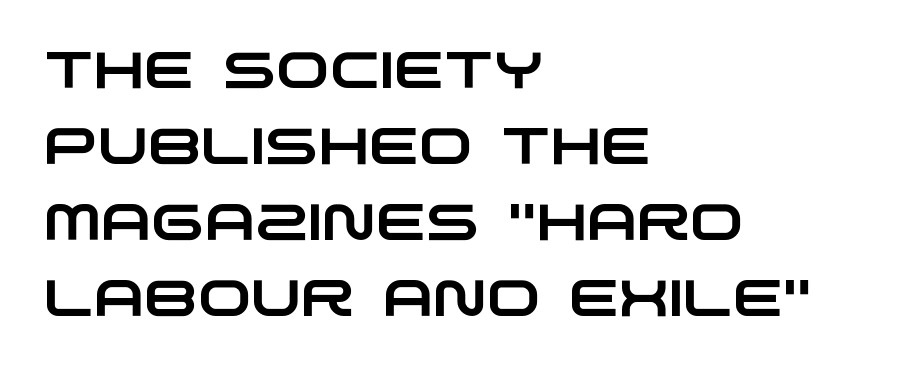
The image shows 51 px wide sans-serif type; set left-aligned, normal line spacing (1.49x), normal letter spacing, not underlined; low stroke contrast and a large x-height.
